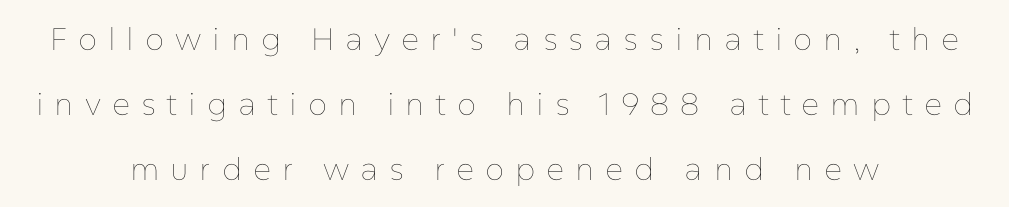
Q: Is the text bold? A: No.
Q: Is the text italic (slanted)? A: No, it is upright.
Q: Is the text underlined? A: No.
Q: How is the paragraph aligned? A: Centered.
Q: Is the spacing between letters normal or unusually wide? A: Unusually wide.
Q: Is the spacing between lines tight, normal or loose? A: Loose.
Q: Width (condensed, normal, or wide)? A: Normal.
Q: Stroke contrast? A: Low.
Q: x-height? A: Medium.
Q: Monospaced? A: No.
